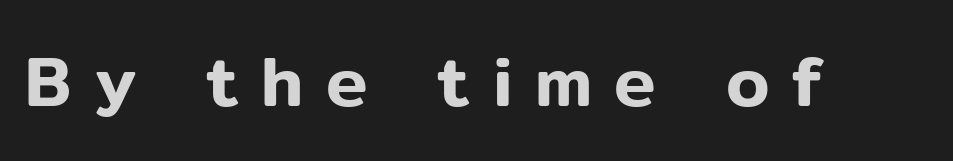
The image shows 70 px sans-serif type, upright; set unusually wide letter spacing (+0.32 em), not underlined; low stroke contrast and a medium x-height.
